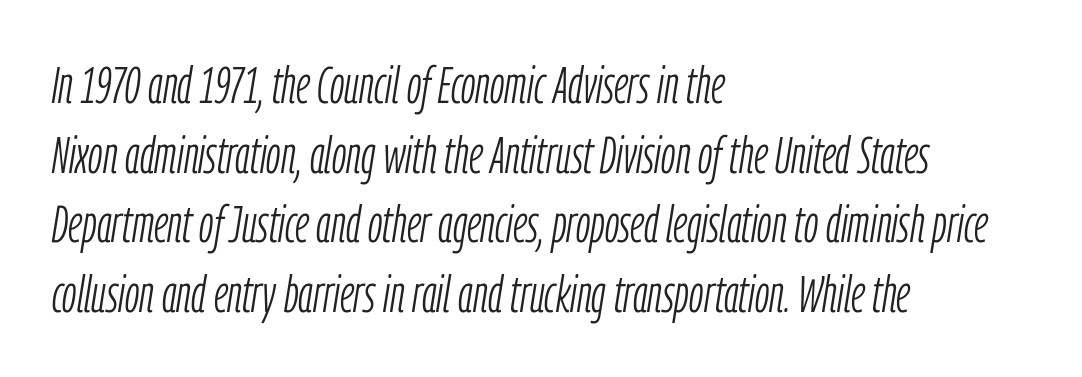
Q: Is the text bold? A: No.
Q: Is the text italic (slanted)? A: Yes, it leans right by about 9 degrees.
Q: Is the text underlined? A: No.
Q: How is the paragraph aligned? A: Left-aligned.
Q: Is the spacing between letters normal or unusually wide? A: Normal.
Q: Is the spacing between lines tight, normal or loose? A: Normal.
Q: Width (condensed, normal, or wide)? A: Condensed.
Q: Stroke contrast? A: Low.
Q: x-height? A: Medium.
Q: Monospaced? A: No.
